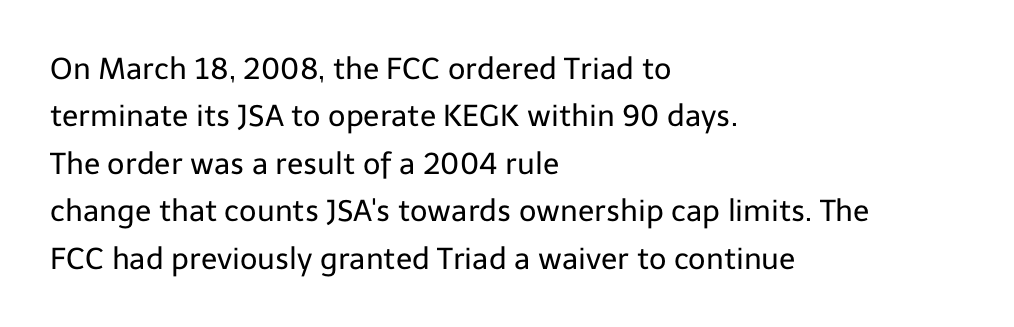
The gaps between neighbouring characters are ordinary and unremarkable. This sample is left-justified, so line endings fall wherever the words run out. Does the type have serifs? No, each stem ends abruptly. Honestly, there is no underline to notice here at all. No heavy texture on the line: the type isn't bold.
